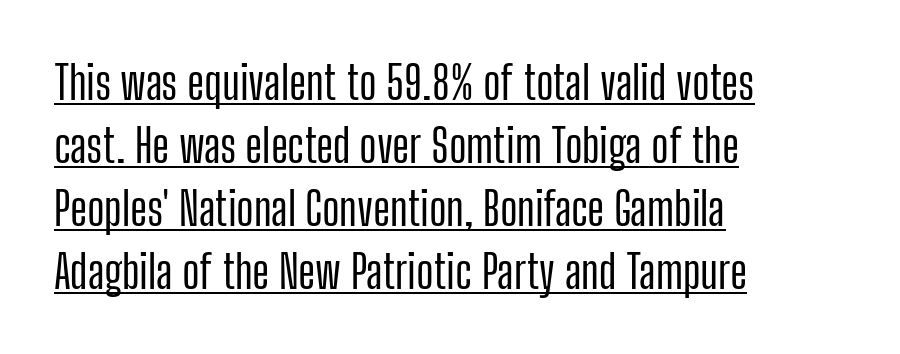
{"serif": "no", "italic": "no", "width": "condensed", "stroke_contrast": "low", "x_height": "medium", "monospaced": "no", "underline": "yes", "align": "left", "line_spacing": "normal", "line_spacing_ratio": 1.37, "letter_spacing": "normal", "letter_spacing_em": 0.0, "glyph_px": 46}
